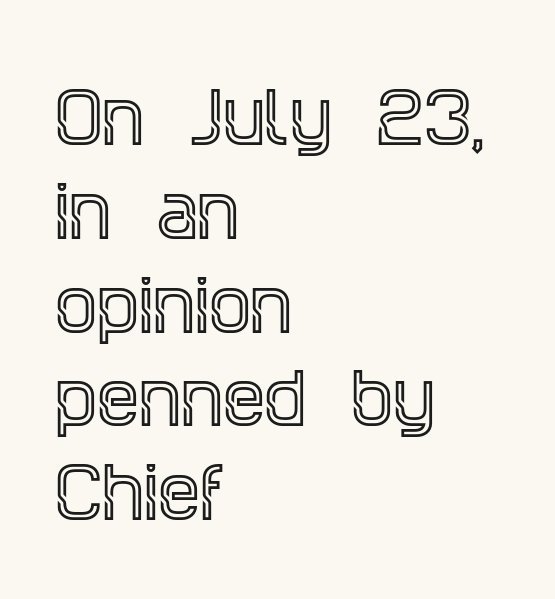
Q: Is the text italic (slanted)? A: No, it is upright.
Q: Is the typeface a serif or a sans-serif typeface? A: Serif.
Q: Is the text underlined? A: No.
Q: How is the paragraph aligned? A: Left-aligned.
Q: Is the spacing between letters normal or unusually wide? A: Normal.
Q: Is the spacing between lines tight, normal or loose? A: Normal.
Q: Width (condensed, normal, or wide)? A: Condensed.
Q: x-height? A: Large.
Q: Monospaced? A: No.
